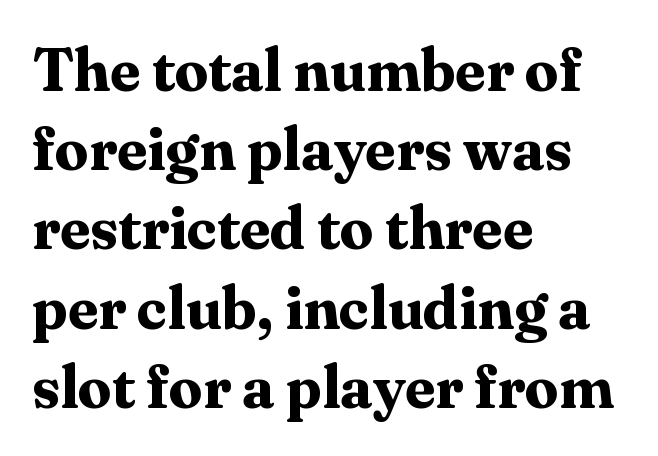
The image shows 60 px bold serif type, upright; set left-aligned, normal line spacing (1.32x), normal letter spacing, not underlined; medium stroke contrast and a medium x-height.
